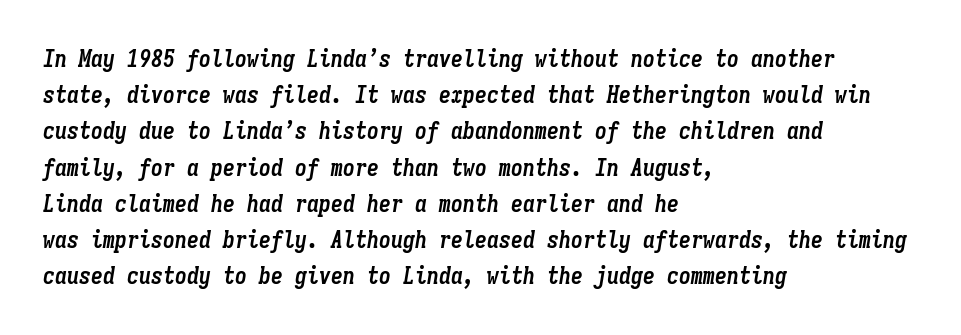
Q: Is the text bold? A: Yes.
Q: Is the text italic (slanted)? A: Yes, it leans right by about 9 degrees.
Q: Is the text underlined? A: No.
Q: How is the paragraph aligned? A: Left-aligned.
Q: Is the spacing between letters normal or unusually wide? A: Normal.
Q: Is the spacing between lines tight, normal or loose? A: Normal.
